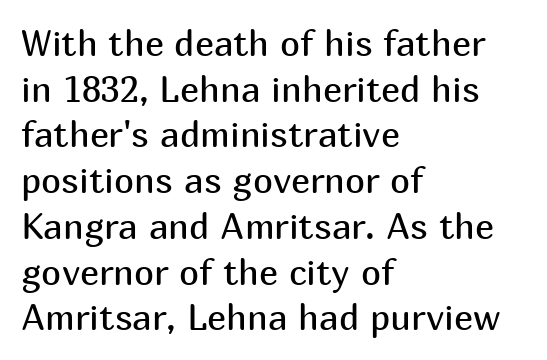
{"serif": "no", "italic": "no", "bold": "no", "weight": "regular", "width": "normal", "stroke_contrast": "medium", "x_height": "medium", "monospaced": "no", "underline": "no", "align": "left", "line_spacing": "normal", "line_spacing_ratio": 1.27, "letter_spacing": "normal", "letter_spacing_em": 0.0, "glyph_px": 36}
